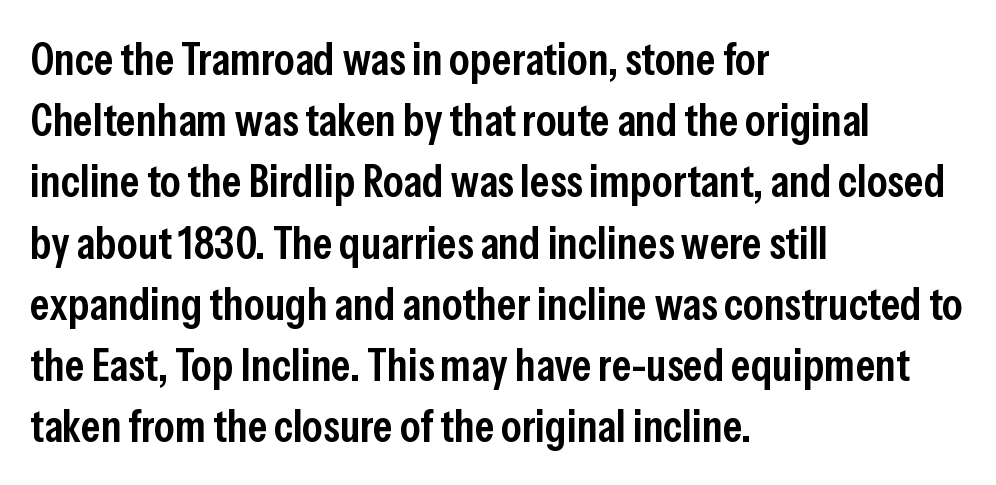
The image shows 46 px semibold, condensed sans-serif type, upright; set left-aligned, normal line spacing (1.33x), normal letter spacing, not underlined; low stroke contrast and a medium x-height.
